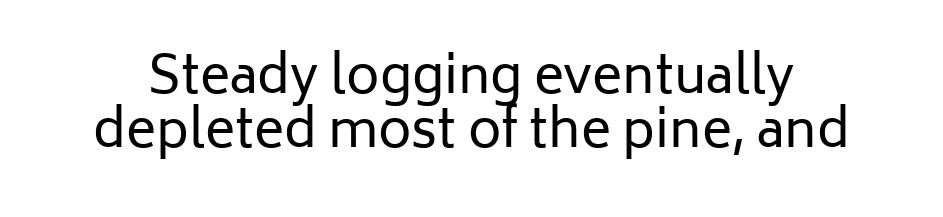
{"serif": "no", "italic": "no", "bold": "no", "weight": "regular", "width": "normal", "stroke_contrast": "low", "x_height": "medium", "monospaced": "no", "underline": "no", "line_spacing": "tight", "line_spacing_ratio": 1.05, "letter_spacing": "normal", "letter_spacing_em": 0.0, "glyph_px": 51}
